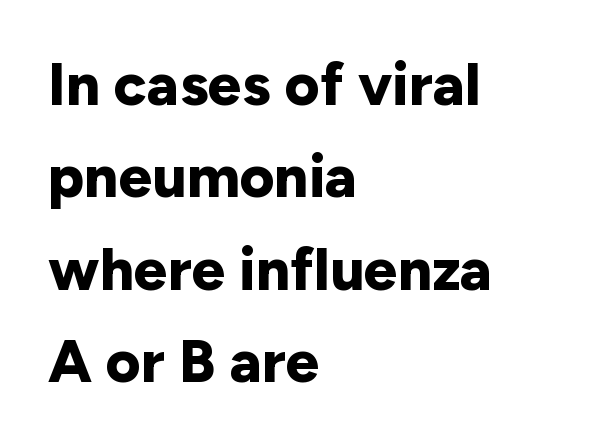
Q: Is the text bold? A: Yes.
Q: Is the text italic (slanted)? A: No, it is upright.
Q: Is the typeface a serif or a sans-serif typeface? A: Sans-serif.
Q: Is the text underlined? A: No.
Q: How is the paragraph aligned? A: Left-aligned.
Q: Is the spacing between letters normal or unusually wide? A: Normal.
Q: Is the spacing between lines tight, normal or loose? A: Normal.
Q: Width (condensed, normal, or wide)? A: Normal.
Q: Stroke contrast? A: Low.
Q: x-height? A: Medium.
Q: Monospaced? A: No.
